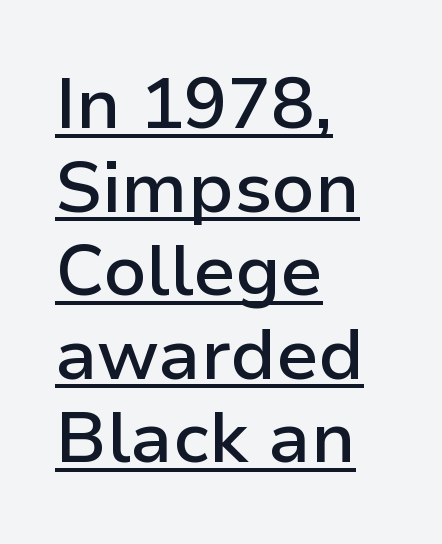
{"serif": "no", "italic": "no", "bold": "semi", "weight": "semibold", "width": "normal", "stroke_contrast": "low", "x_height": "medium", "monospaced": "no", "underline": "yes", "align": "left", "line_spacing_ratio": 1.16, "letter_spacing": "normal", "letter_spacing_em": 0.0, "glyph_px": 72}
